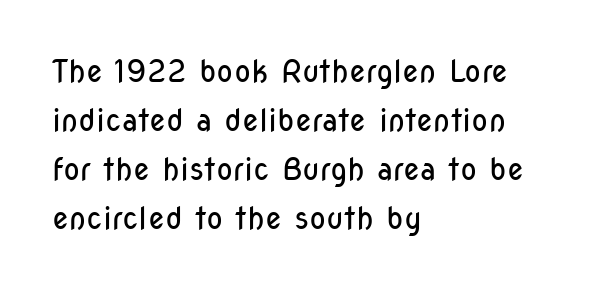
The block of text has a typical density, with ordinary space between rows. The typography opts for an upright posture over an oblique one. These lines stack with their left ends in a neat column. This sample has the flowing, uneven cadence of proportional lettering. The rendering shows plain stroke endings on the letterforms — a sans-serif design.
